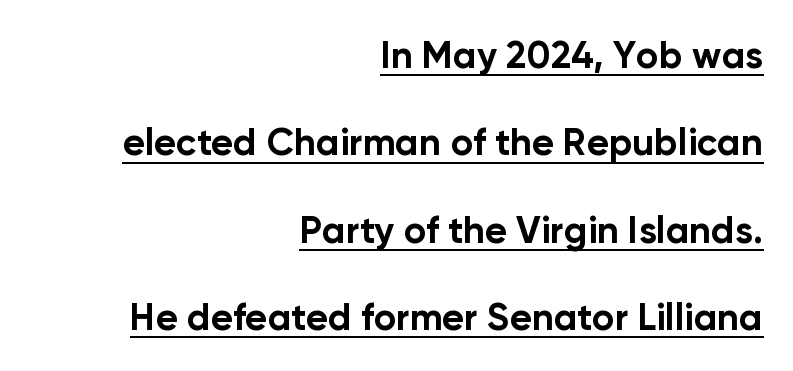
The gaps between neighbouring characters are ordinary and unremarkable. The letters stand straight up with perfectly vertical stems. Summary of vertical rhythm: relaxed, with wide interline spacing. The passage shown is typeset with a sans-serif family. These lines stack with their right ends in a neat column.
